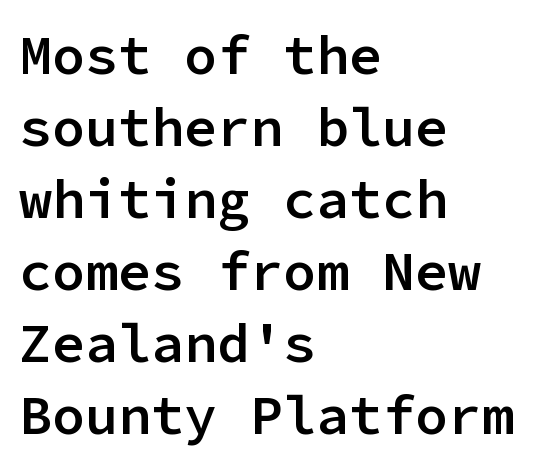
{"serif": "no", "italic": "no", "bold": "semi", "weight": "semibold", "width": "normal", "stroke_contrast": "low", "x_height": "medium", "monospaced": "yes", "underline": "no", "align": "left", "line_spacing": "normal", "line_spacing_ratio": 1.31, "letter_spacing": "normal", "letter_spacing_em": 0.0, "glyph_px": 55}
